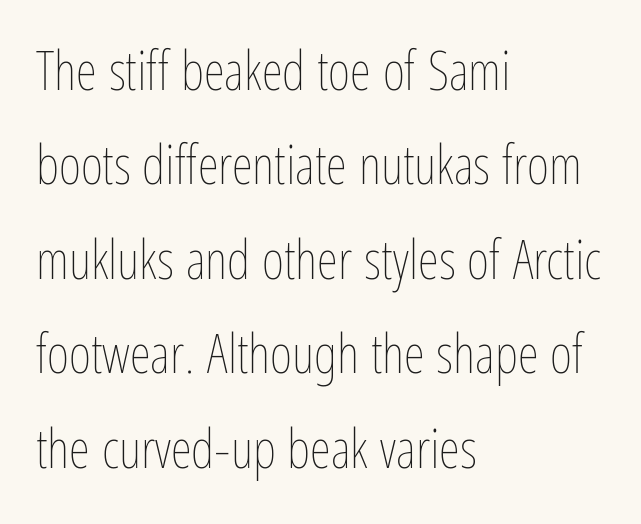
The image shows 54 px thin, condensed type, upright; set left-aligned, line spacing 1.75x, normal letter spacing, not underlined; low stroke contrast and a medium x-height.
